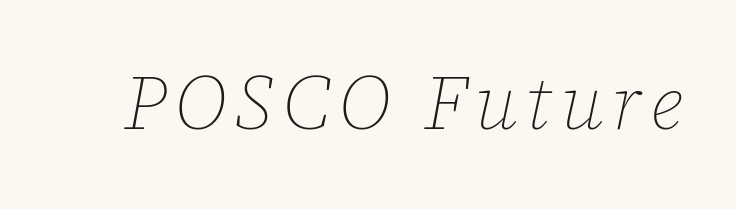
The image shows 77 px thin type, italic (leaning right); set not underlined; low stroke contrast and a medium x-height.
